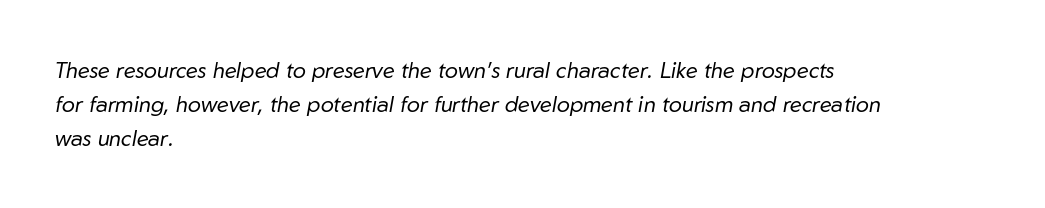
The image shows 22 px text type, italic (leaning right); set left-aligned, normal line spacing (1.55x), normal letter spacing, not underlined.
